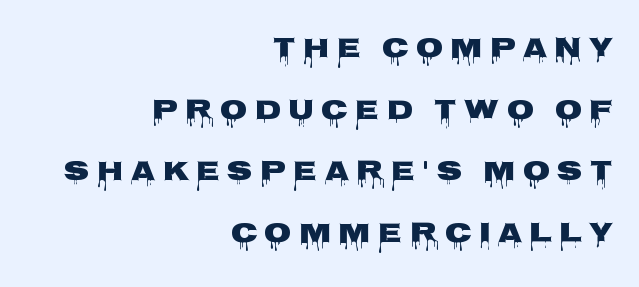
Glyph-to-glyph distance is far greater than everyday printed text. The axis of the letterforms is exactly vertical. If you drew a ruler down the right edge, every line would touch it. Successive baselines arrive slowly, with a big drop between each. The characters display no serif detailing; their extremities are plain.
